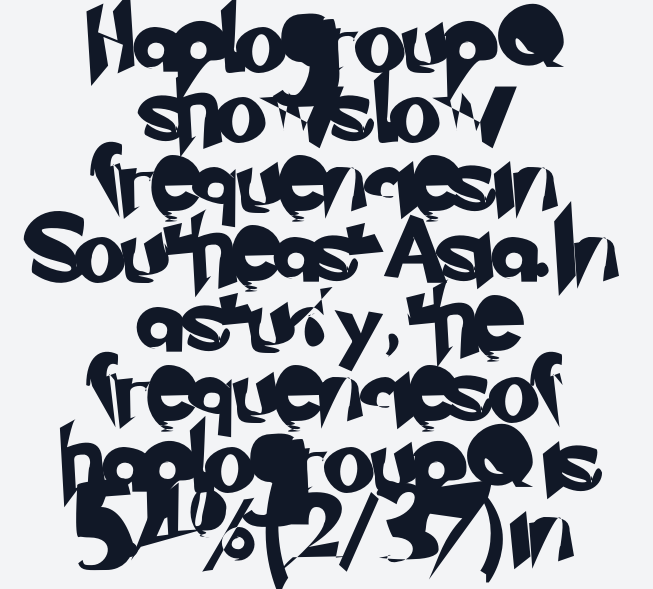
{"serif": "no", "width": "normal", "stroke_contrast": "low", "x_height": "small", "monospaced": "no", "underline": "no", "align": "center", "line_spacing": "tight", "line_spacing_ratio": 1.06, "letter_spacing": "normal", "letter_spacing_em": 0.0, "glyph_px": 66}
